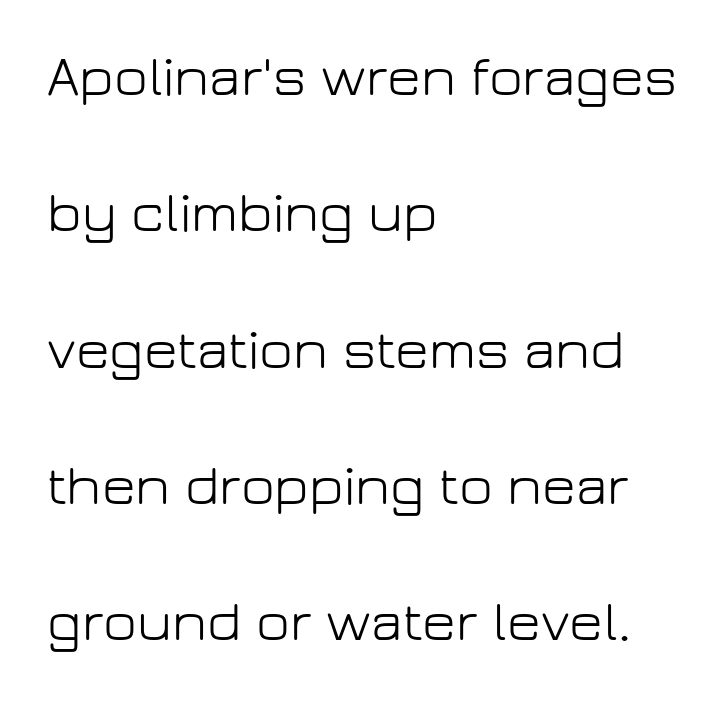
The image shows 58 px light sans-serif type, upright; set left-aligned, loose line spacing (2.35x), normal letter spacing, not underlined; low stroke contrast and a medium x-height.
